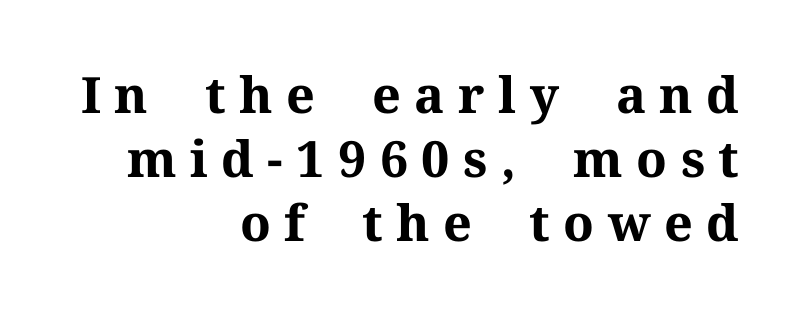
Serif or sans? Serif — the stroke terminals have little feet. Plenty of ink on the page — the face is bold. Is there any slant? The stems are plumb. Notice how descenders clear the ascenders below comfortably — that's standard leading. A flush-right, rag-left setting is used for this passage.
